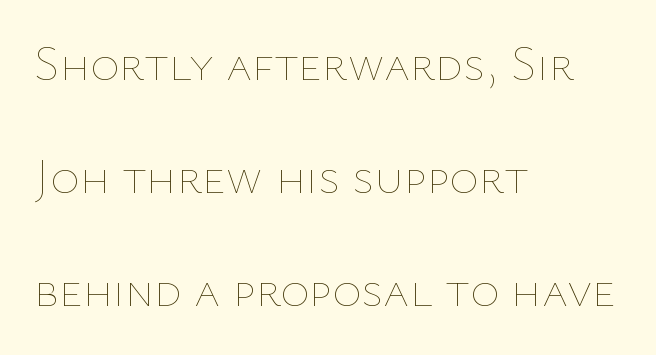
No letter is thick-stroked: the sample isn't bold. The glyphs are unaccompanied by any horizontal stroke below them. Line starts are locked; line ends wander. Style check: upright. These lines stand farther apart than default settings would place them.
